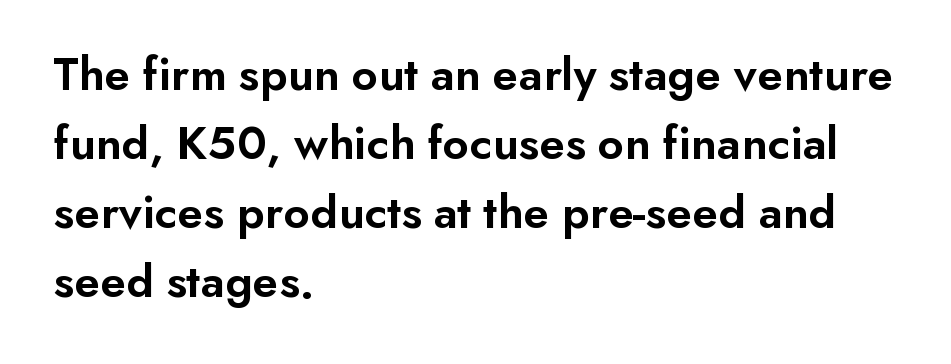
Compared with a centered layout, this one pins lines to the left instead. The axis of the letterforms is exactly vertical. On the weight axis this lands at semibold, roughly 600. A typesetter would call this proportional, since set widths differ per character. The space between consecutive lines is moderate. The string is rendered with underlining switched off.
